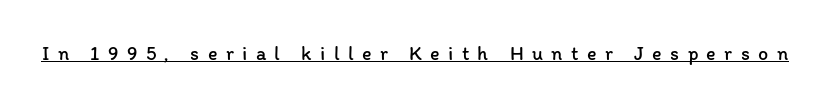
{"italic": "no", "bold": "no", "underline": "yes", "letter_spacing": "wide", "letter_spacing_em": 0.42, "glyph_px": 20}
